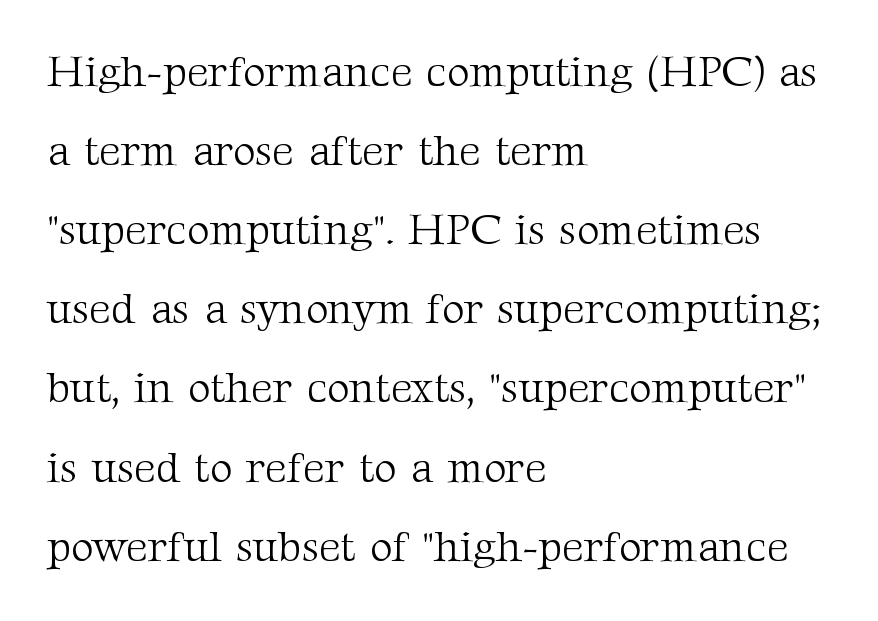
Q: Is the text bold? A: No.
Q: Is the text italic (slanted)? A: No, it is upright.
Q: Is the typeface a serif or a sans-serif typeface? A: Serif.
Q: Is the text underlined? A: No.
Q: How is the paragraph aligned? A: Left-aligned.
Q: Is the spacing between letters normal or unusually wide? A: Normal.
Q: Width (condensed, normal, or wide)? A: Normal.
Q: Stroke contrast? A: Medium.
Q: x-height? A: Medium.
Q: Monospaced? A: No.
